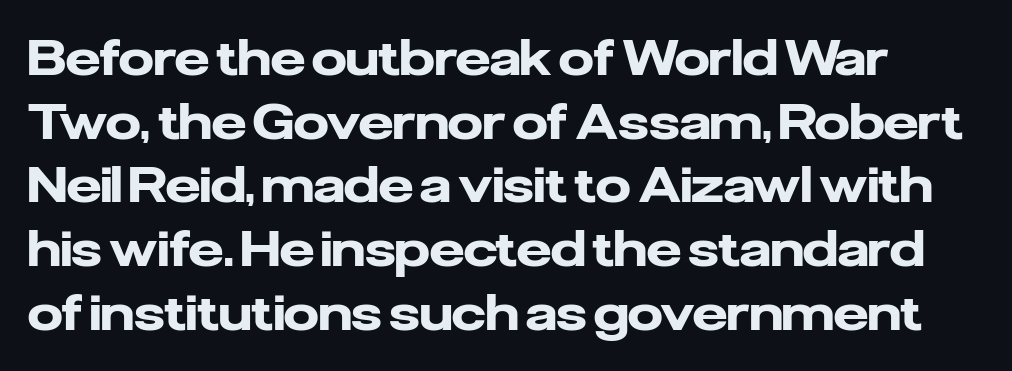
{"serif": "no", "italic": "no", "bold": "yes", "weight": "heavy", "width": "normal", "stroke_contrast": "low", "x_height": "medium", "monospaced": "no", "underline": "no", "align": "left", "line_spacing": "normal", "line_spacing_ratio": 1.3, "letter_spacing": "normal", "letter_spacing_em": 0.0, "glyph_px": 49}
